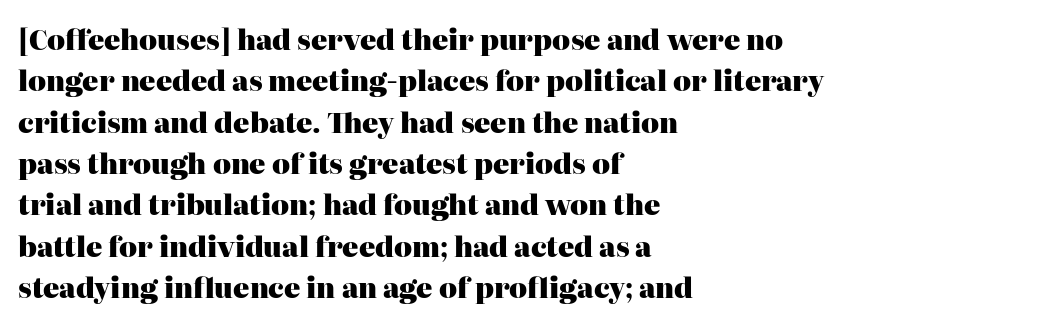
The image shows 27 px bold type, upright; set left-aligned, normal line spacing (1.53x), normal letter spacing, not underlined.
